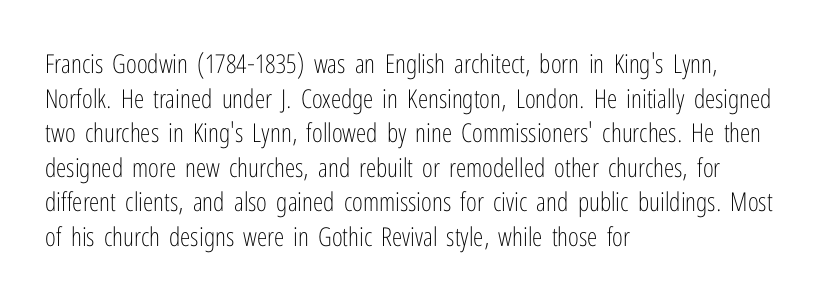
The image shows 26 px text type, upright; set left-aligned, normal line spacing (1.33x), normal letter spacing, not underlined.
